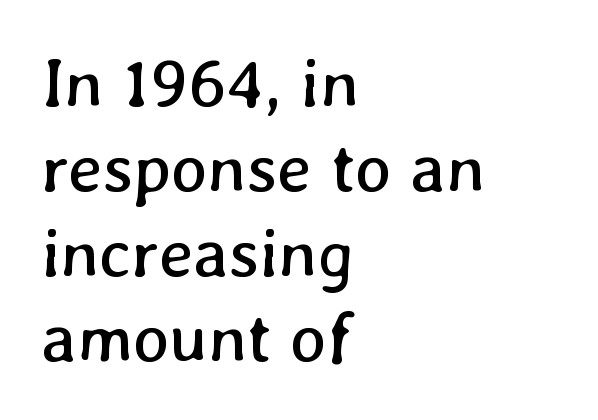
The image shows 69 px regular-weight type; set left-aligned, line spacing 1.23x, normal letter spacing, not underlined; low stroke contrast and a medium x-height.
